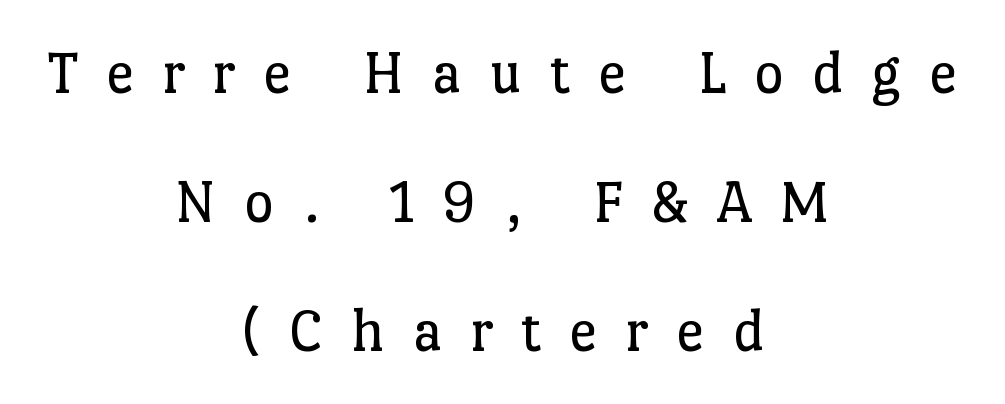
The image shows 63 px regular-weight serif type, upright; set centered, loose line spacing (2.05x), unusually wide letter spacing (+0.45 em), not underlined; low stroke contrast and a medium x-height.
